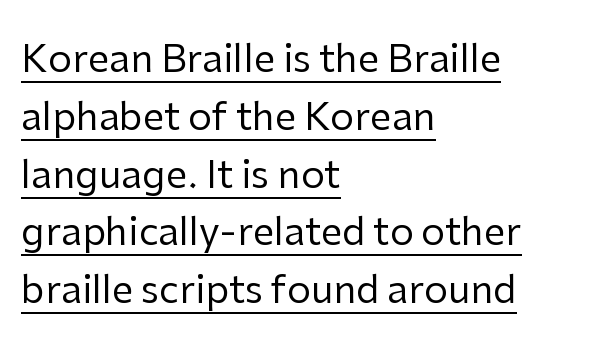
Q: Is the text bold? A: No.
Q: Is the text italic (slanted)? A: No, it is upright.
Q: Is the typeface a serif or a sans-serif typeface? A: Sans-serif.
Q: Is the text underlined? A: Yes.
Q: How is the paragraph aligned? A: Left-aligned.
Q: Is the spacing between letters normal or unusually wide? A: Normal.
Q: Is the spacing between lines tight, normal or loose? A: Normal.
Q: Width (condensed, normal, or wide)? A: Normal.
Q: Stroke contrast? A: Low.
Q: x-height? A: Medium.
Q: Monospaced? A: No.
